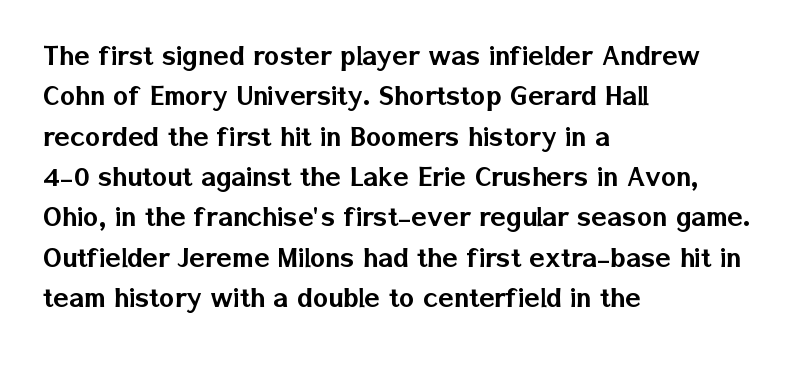
{"serif": "no", "italic": "no", "width": "normal", "stroke_contrast": "low", "x_height": "medium", "monospaced": "no", "underline": "no", "align": "left", "line_spacing": "normal", "line_spacing_ratio": 1.26, "letter_spacing": "normal", "letter_spacing_em": 0.0, "glyph_px": 32}
